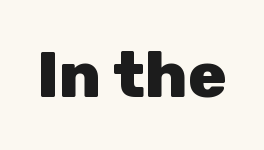
Q: Is the text bold? A: Yes.
Q: Is the text italic (slanted)? A: No, it is upright.
Q: Is the typeface a serif or a sans-serif typeface? A: Sans-serif.
Q: Is the text underlined? A: No.
Q: Is the spacing between letters normal or unusually wide? A: Normal.
Q: Width (condensed, normal, or wide)? A: Normal.
Q: Stroke contrast? A: Low.
Q: x-height? A: Medium.
Q: Monospaced? A: No.
